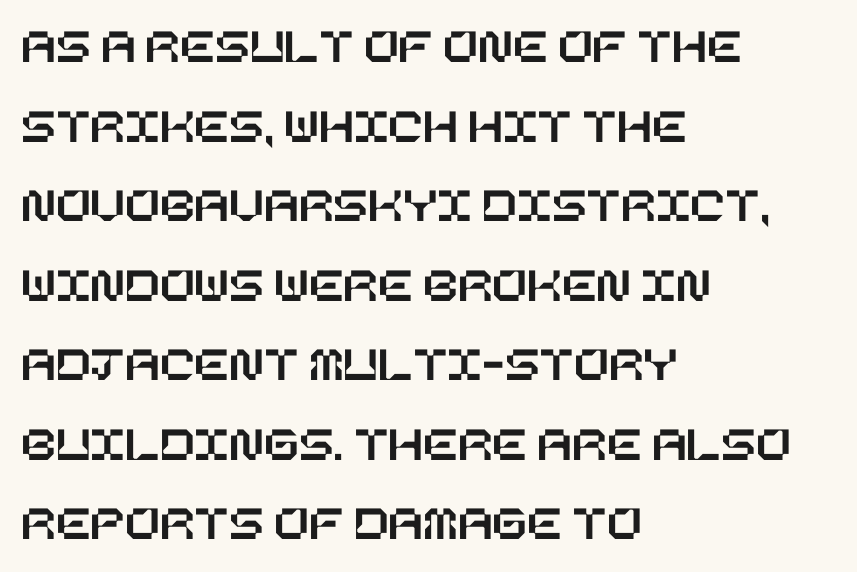
Does extra space separate the letters? No, they use regular spacing. Nobody drew a line under any word here. In terms of leading, this rendering sits right in the middle. The lines in this sample share a left origin and differ only in where they stop. Nope, not italic — everything's standing straight.
